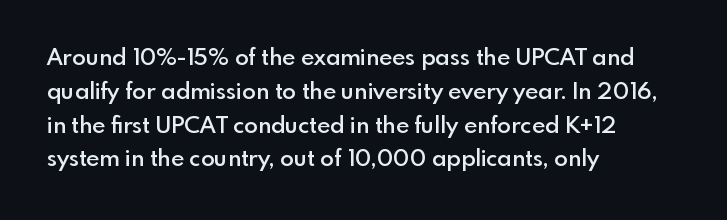
Upright lettering throughout. Reading down the block, your eye returns to a fixed left position each line. Strokes here are thickened, but only to semibold level. Evenly set lines give the paragraph a standard silhouette. Standard letterfit; no display-style spreading of the glyphs. Clear beneath every line of the passage.
